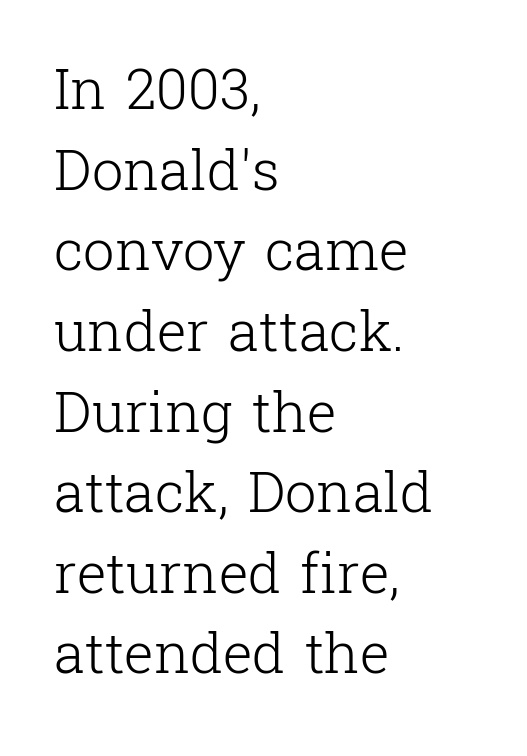
{"serif": "yes", "italic": "no", "bold": "no", "weight": "light", "width": "normal", "stroke_contrast": "low", "x_height": "medium", "monospaced": "no", "underline": "no", "align": "left", "line_spacing": "normal", "line_spacing_ratio": 1.44, "letter_spacing": "normal", "letter_spacing_em": 0.0, "glyph_px": 56}
